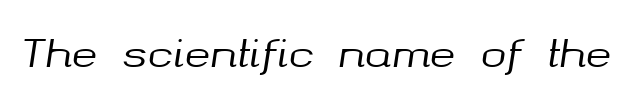
The image shows 39 px text type, italic (leaning right); set normal letter spacing, not underlined; medium stroke contrast and a medium x-height.
